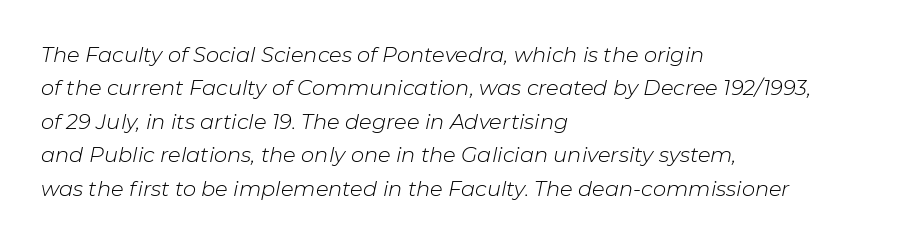
Q: Is the text bold? A: No.
Q: Is the text italic (slanted)? A: Yes, it leans right by about 11 degrees.
Q: Is the text underlined? A: No.
Q: How is the paragraph aligned? A: Left-aligned.
Q: Is the spacing between letters normal or unusually wide? A: Normal.
Q: Is the spacing between lines tight, normal or loose? A: Normal.
